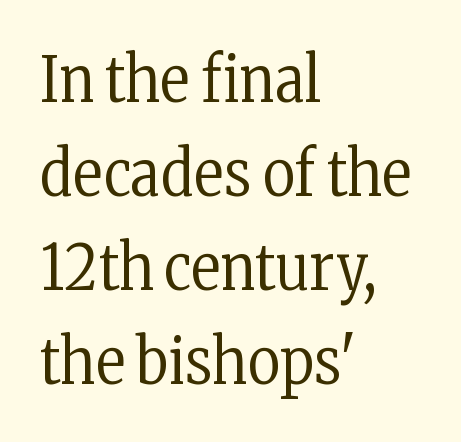
Clear beneath every line of the passage. The paragraph has a hard left edge and a soft right edge. Caption: standard tracking, unaltered. Ascenders rise straight up at ninety degrees.
